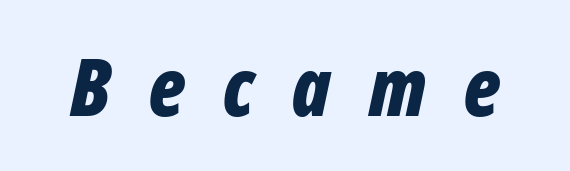
Weight check: bold — yes, fully. Compared with ordinary roman type, these characters are visibly tilted. Type without underlining. Varying glyph widths throughout — classic text-font behaviour.
